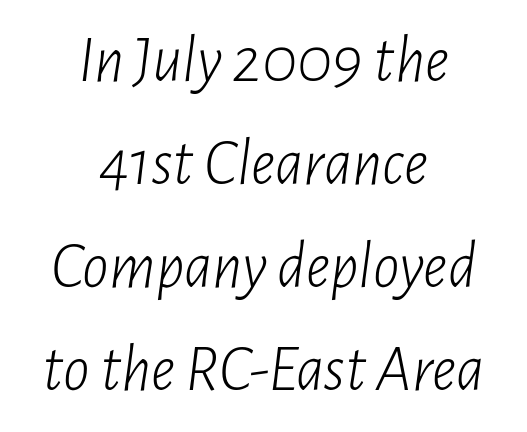
Q: Is the text bold? A: No.
Q: Is the text italic (slanted)? A: Yes, it leans right by about 7 degrees.
Q: Is the text underlined? A: No.
Q: How is the paragraph aligned? A: Centered.
Q: Is the spacing between letters normal or unusually wide? A: Normal.
Q: Is the spacing between lines tight, normal or loose? A: Normal.
Q: Width (condensed, normal, or wide)? A: Condensed.
Q: Stroke contrast? A: Low.
Q: x-height? A: Medium.
Q: Monospaced? A: No.
